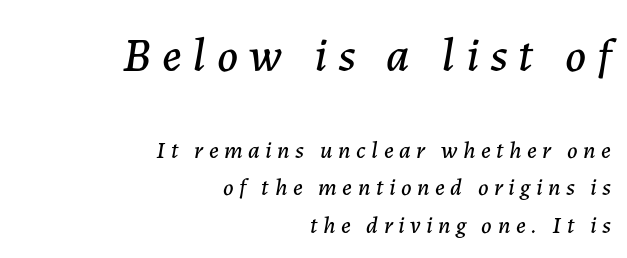
{"italic": "yes", "lean": "right", "slant_degrees": 7, "width": "normal", "stroke_contrast": "low", "x_height": "medium", "monospaced": "no", "underline": "no", "align": "right", "line_spacing": "normal", "line_spacing_ratio": 1.57, "letter_spacing": "wide", "letter_spacing_em": 0.23, "larger_block": "first", "size_ratio": 2.0, "glyph_px": 48}
